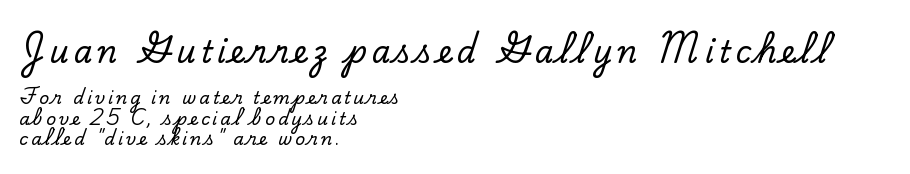
Note: serifs present on the glyphs. The rendering shrinks the type as you move from the upper chunk to the lower. Horizontally, the lines are justified to the leading edge only. Anything drawn beneath the words? Only blank space. Is this a fixed-width face? No — the glyphs have proportional, varying widths.
